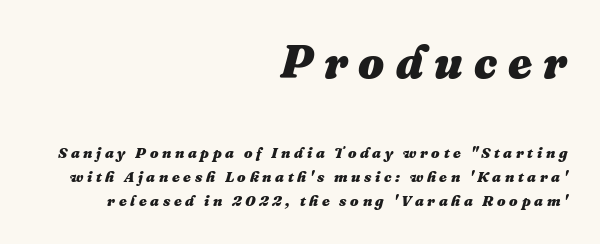
{"italic": "yes", "lean": "right", "slant_degrees": 16, "bold": "yes", "weight": "heavy", "width": "normal", "stroke_contrast": "medium", "x_height": "medium", "monospaced": "no", "underline": "no", "align": "right", "line_spacing": "normal", "line_spacing_ratio": 1.6, "letter_spacing": "wide", "letter_spacing_em": 0.24, "larger_block": "first", "size_ratio": 3.07, "glyph_px": 46}
